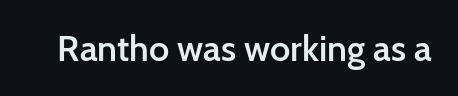
Decoration check: the copy has no underline. Posture: straight, roman, zero tilt. The passage shown is semibold, sitting just below true bold. Compared with typical body copy, the letter spacing here is the same. The face used here is proportionally spaced, like ordinary book or web type.
